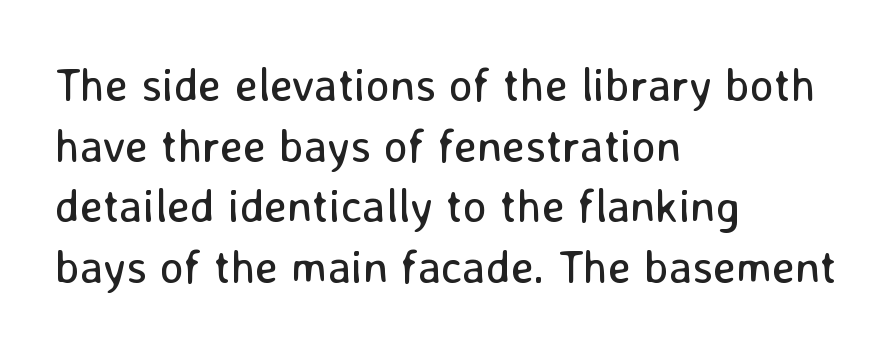
The image shows 46 px regular-weight sans-serif type, upright; set left-aligned, normal line spacing (1.32x), normal letter spacing, not underlined; low stroke contrast and a medium x-height.
